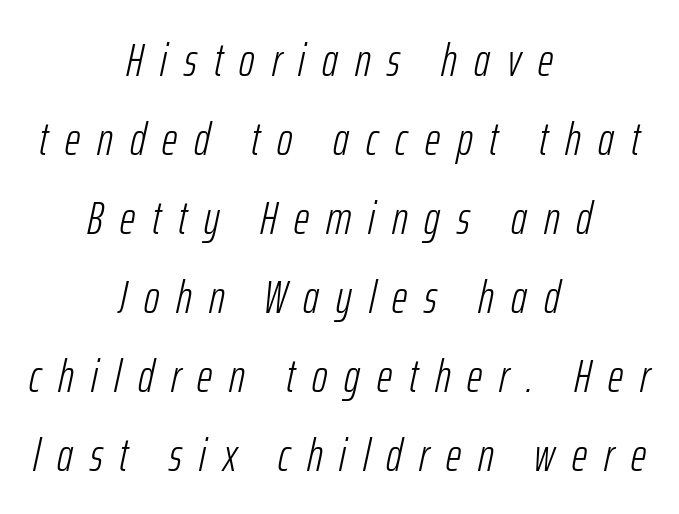
The image shows 47 px light, condensed type, italic (leaning right); set centered, normal line spacing (1.68x), unusually wide letter spacing (+0.36 em), not underlined; low stroke contrast and a medium x-height.
